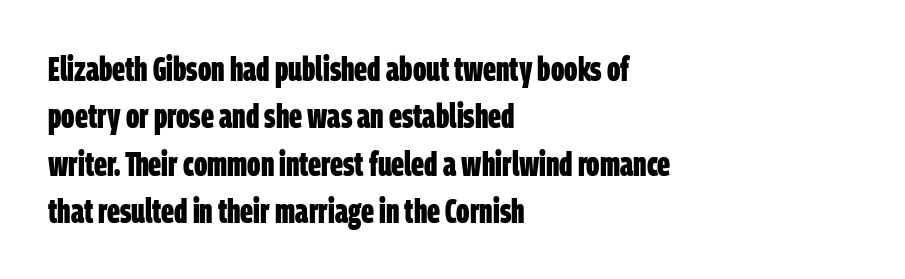
Q: Is the text bold? A: Yes.
Q: Is the typeface a serif or a sans-serif typeface? A: Sans-serif.
Q: Is the text underlined? A: No.
Q: How is the paragraph aligned? A: Left-aligned.
Q: Is the spacing between letters normal or unusually wide? A: Normal.
Q: Is the spacing between lines tight, normal or loose? A: Normal.
Q: Width (condensed, normal, or wide)? A: Condensed.
Q: Stroke contrast? A: Low.
Q: x-height? A: Large.
Q: Monospaced? A: No.
